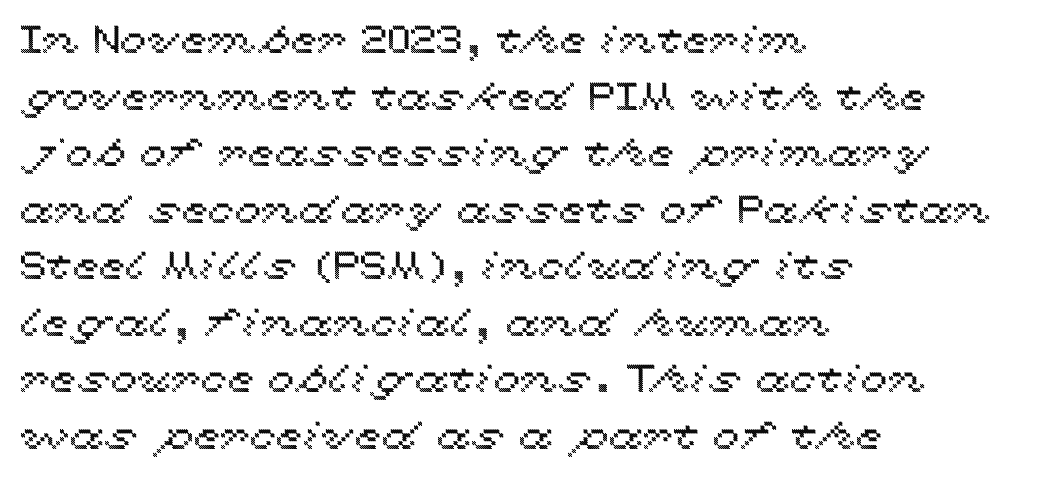
{"width": "wide", "x_height": "medium", "monospaced": "no", "underline": "no", "align": "left", "line_spacing": "normal", "line_spacing_ratio": 1.45, "letter_spacing": "normal", "letter_spacing_em": 0.0, "glyph_px": 39}
